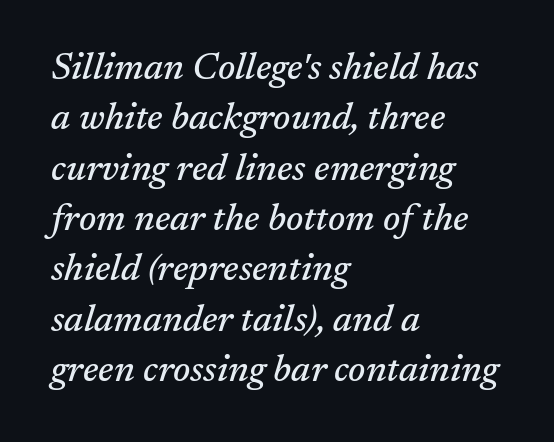
{"serif": "yes", "italic": "yes", "lean": "right", "slant_degrees": 17, "width": "normal", "stroke_contrast": "medium", "x_height": "medium", "monospaced": "no", "underline": "no", "align": "left", "line_spacing": "normal", "line_spacing_ratio": 1.36, "letter_spacing": "normal", "letter_spacing_em": 0.0, "glyph_px": 37}
